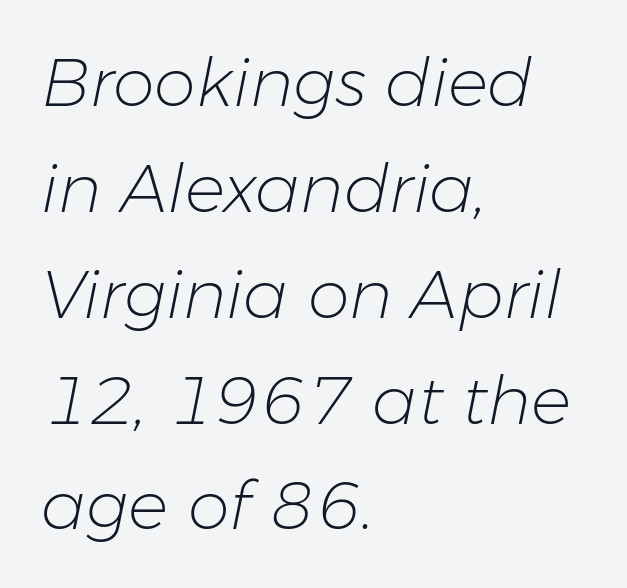
The image shows 67 px light type, italic (leaning right); set left-aligned, normal line spacing (1.58x), normal letter spacing, not underlined; low stroke contrast and a medium x-height.
